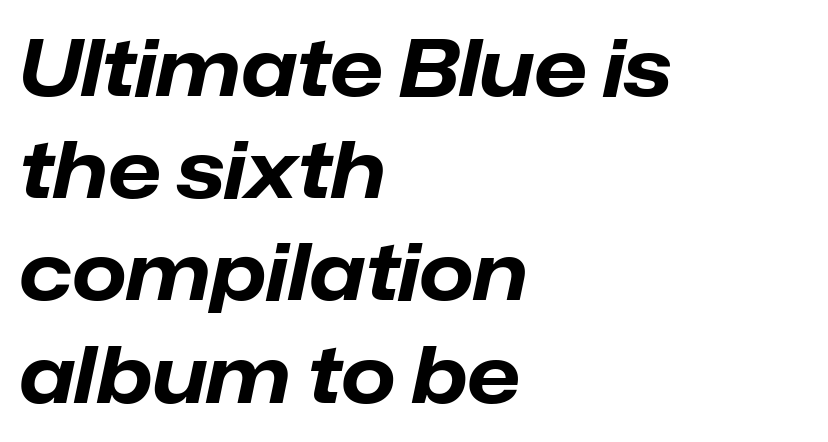
{"italic": "yes", "lean": "right", "slant_degrees": 12, "bold": "yes", "weight": "bold", "width": "normal", "stroke_contrast": "low", "x_height": "medium", "monospaced": "no", "underline": "no", "align": "left", "line_spacing": "normal", "line_spacing_ratio": 1.31, "letter_spacing": "normal", "letter_spacing_em": 0.0, "glyph_px": 78}
